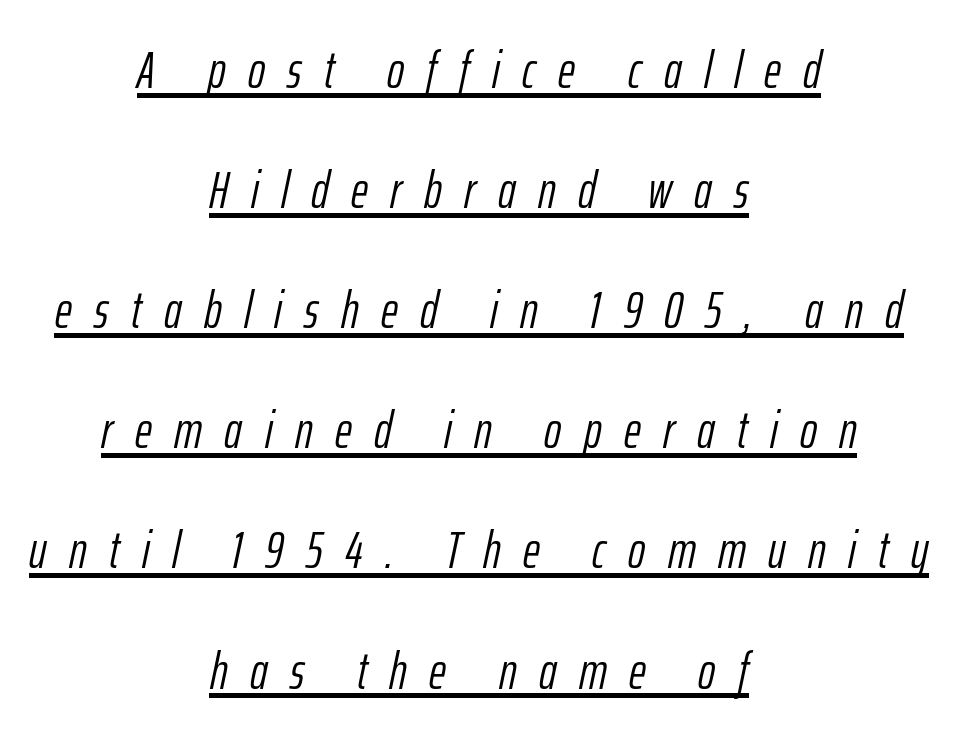
Q: Is the text bold? A: No.
Q: Is the text italic (slanted)? A: Yes, it leans right by about 12 degrees.
Q: Is the text underlined? A: Yes.
Q: How is the paragraph aligned? A: Centered.
Q: Is the spacing between letters normal or unusually wide? A: Unusually wide.
Q: Is the spacing between lines tight, normal or loose? A: Loose.
Q: Width (condensed, normal, or wide)? A: Condensed.
Q: Stroke contrast? A: Low.
Q: x-height? A: Medium.
Q: Monospaced? A: No.
